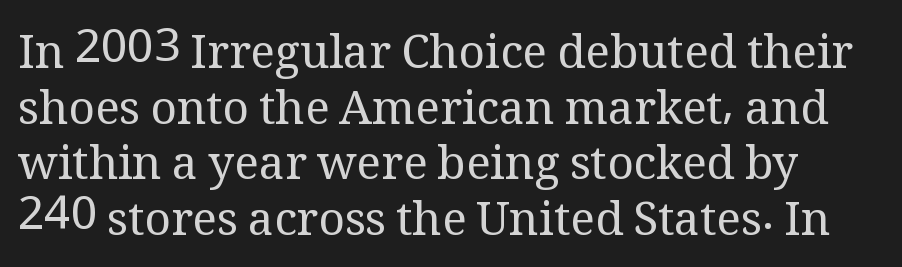
The image shows 46 px regular-weight serif type, upright; set line spacing 1.21x, normal letter spacing, not underlined; medium stroke contrast and a medium x-height.
